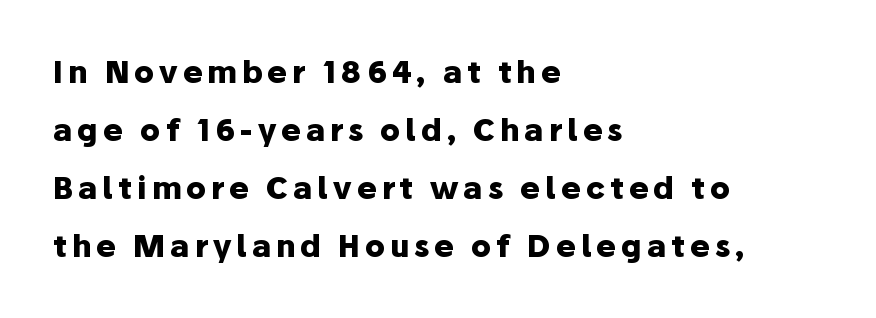
Q: Is the text bold? A: Yes.
Q: Is the text italic (slanted)? A: No, it is upright.
Q: Is the typeface a serif or a sans-serif typeface? A: Sans-serif.
Q: Is the text underlined? A: No.
Q: How is the paragraph aligned? A: Left-aligned.
Q: Is the spacing between lines tight, normal or loose? A: Loose.
Q: Width (condensed, normal, or wide)? A: Normal.
Q: Stroke contrast? A: Low.
Q: x-height? A: Medium.
Q: Monospaced? A: No.
